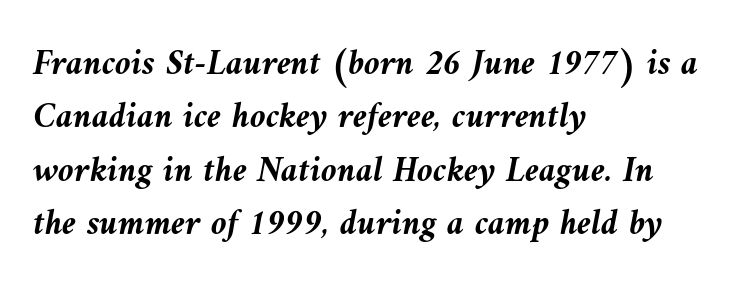
The image shows 36 px semibold type, italic (leaning left); set left-aligned, normal line spacing (1.48x), normal letter spacing, not underlined; medium stroke contrast and a medium x-height.
